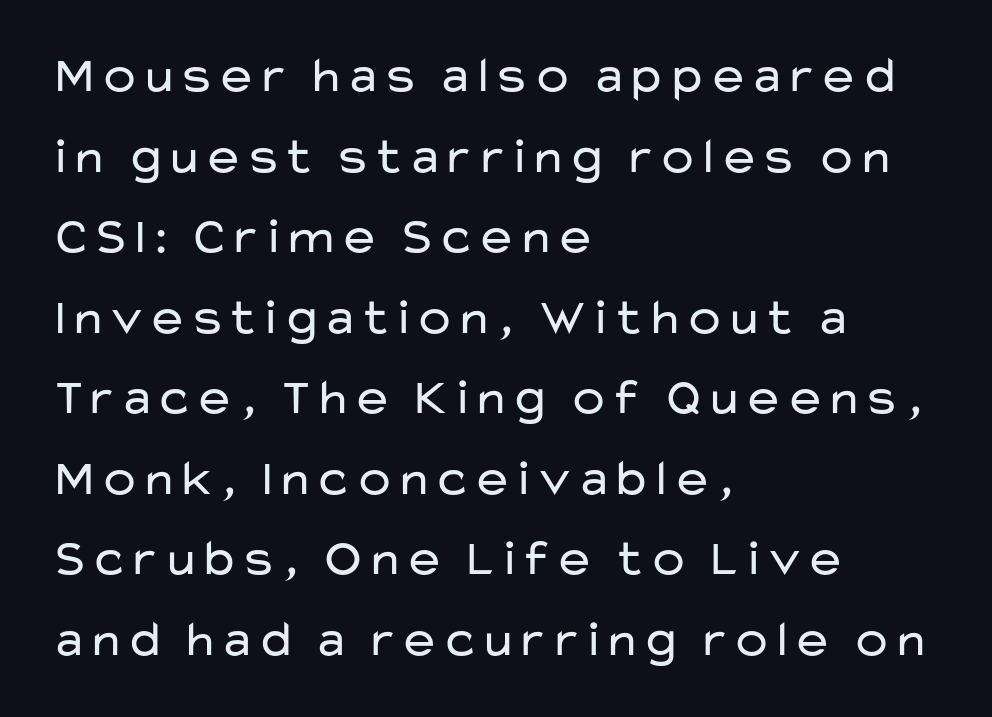
The image shows 51 px regular-weight, wide sans-serif type, upright; set left-aligned, normal line spacing (1.58x), normal letter spacing, not underlined; low stroke contrast and a medium x-height.
